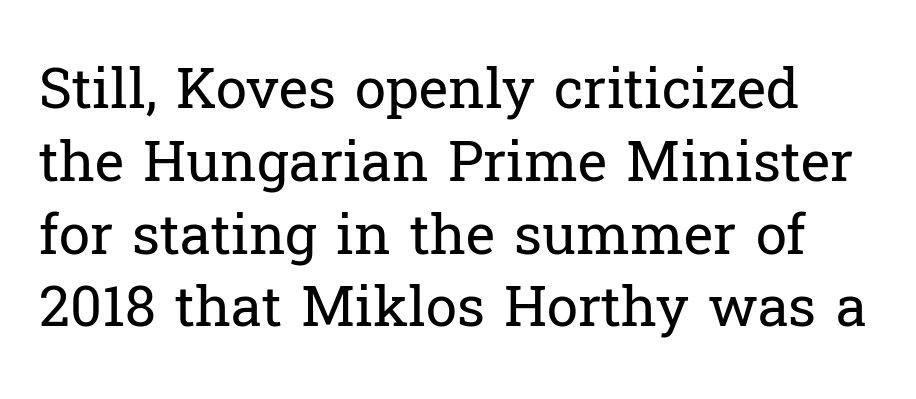
{"serif": "yes", "italic": "no", "bold": "no", "weight": "regular", "width": "normal", "stroke_contrast": "low", "x_height": "medium", "monospaced": "no", "underline": "no", "line_spacing": "normal", "line_spacing_ratio": 1.3, "letter_spacing": "normal", "letter_spacing_em": 0.0, "glyph_px": 56}
